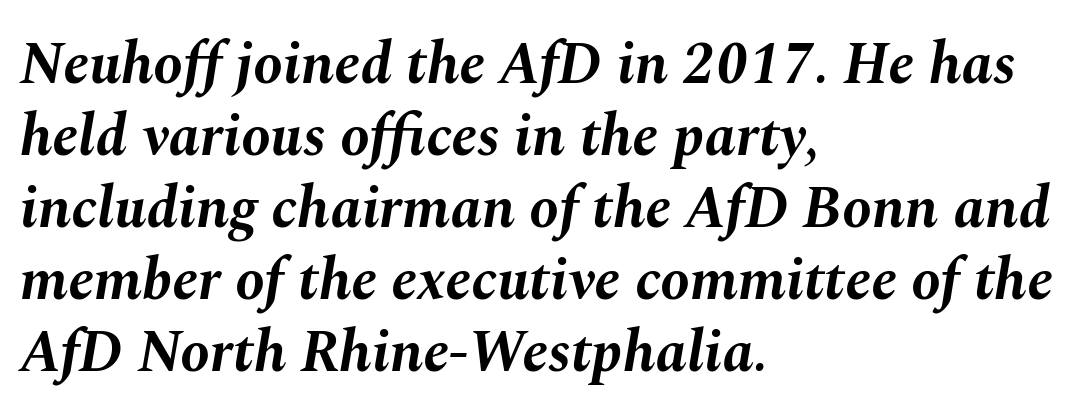
Q: Is the text bold? A: Yes.
Q: Is the text italic (slanted)? A: Yes, it leans right by about 10 degrees.
Q: Is the text underlined? A: No.
Q: How is the paragraph aligned? A: Left-aligned.
Q: Is the spacing between letters normal or unusually wide? A: Normal.
Q: Width (condensed, normal, or wide)? A: Normal.
Q: Stroke contrast? A: Medium.
Q: x-height? A: Medium.
Q: Monospaced? A: No.
